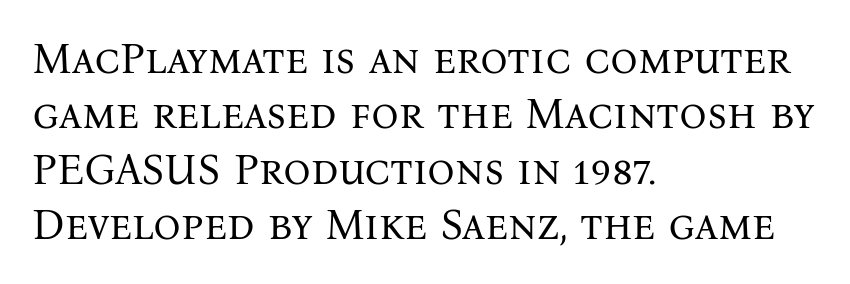
The image shows 43 px regular-weight serif type, upright; set left-aligned, normal line spacing (1.29x), normal letter spacing, not underlined; medium stroke contrast and a medium x-height.
